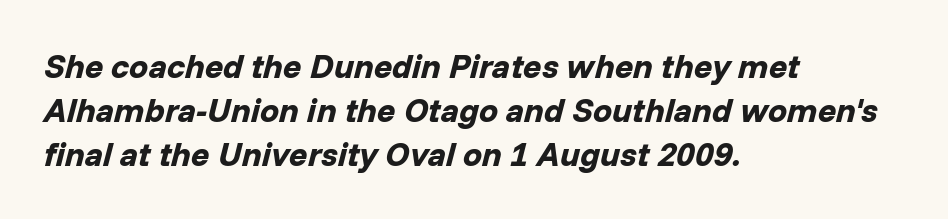
Q: Is the text bold? A: Yes.
Q: Is the text italic (slanted)? A: Yes, it leans right by about 14 degrees.
Q: Is the text underlined? A: No.
Q: How is the paragraph aligned? A: Left-aligned.
Q: Is the spacing between letters normal or unusually wide? A: Normal.
Q: Is the spacing between lines tight, normal or loose? A: Normal.
Q: Width (condensed, normal, or wide)? A: Normal.
Q: Stroke contrast? A: Low.
Q: x-height? A: Medium.
Q: Monospaced? A: No.
